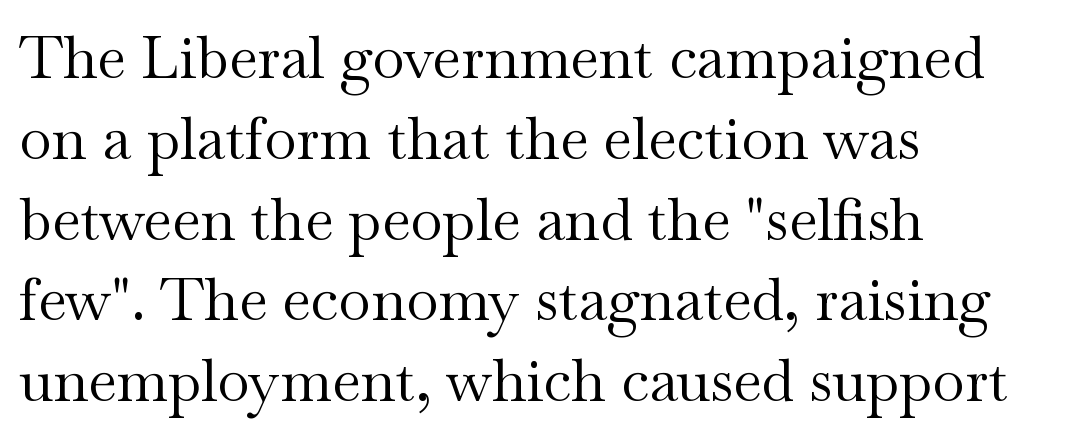
The image shows 59 px regular-weight, wide serif type, upright; set left-aligned, normal line spacing (1.37x), normal letter spacing, not underlined; medium stroke contrast and a small x-height.
